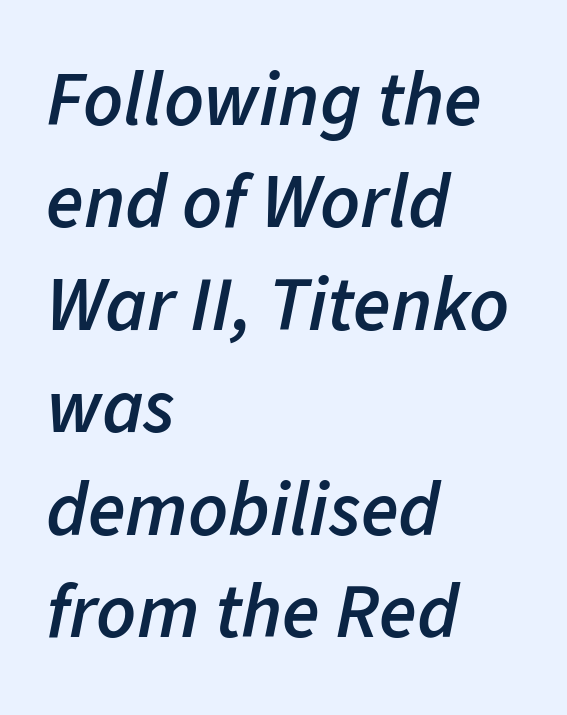
The image shows 77 px semibold type, italic (leaning right); set left-aligned, normal line spacing (1.33x), normal letter spacing, not underlined; low stroke contrast and a medium x-height.
